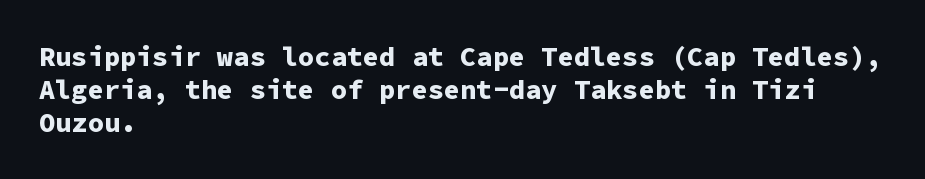
Words float on clear page, feet unadorned. Does the lettering tilt? It doesn't — this is upright. Visually the block forms a straight wall on the left and a jagged coastline on the right. These words are printed bold, with thick strokes throughout. Characters follow at the spacing the type designer built in.
